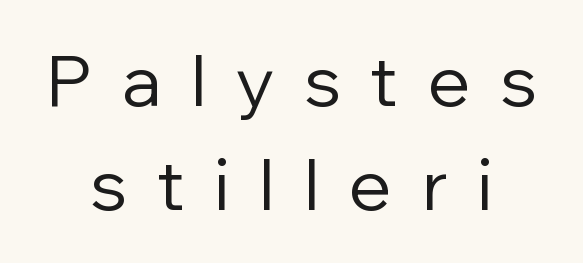
Q: Is the text bold? A: No.
Q: Is the text italic (slanted)? A: No, it is upright.
Q: Is the typeface a serif or a sans-serif typeface? A: Sans-serif.
Q: Is the text underlined? A: No.
Q: How is the paragraph aligned? A: Centered.
Q: Is the spacing between letters normal or unusually wide? A: Unusually wide.
Q: Is the spacing between lines tight, normal or loose? A: Normal.
Q: Width (condensed, normal, or wide)? A: Normal.
Q: Stroke contrast? A: Low.
Q: x-height? A: Medium.
Q: Monospaced? A: No.
